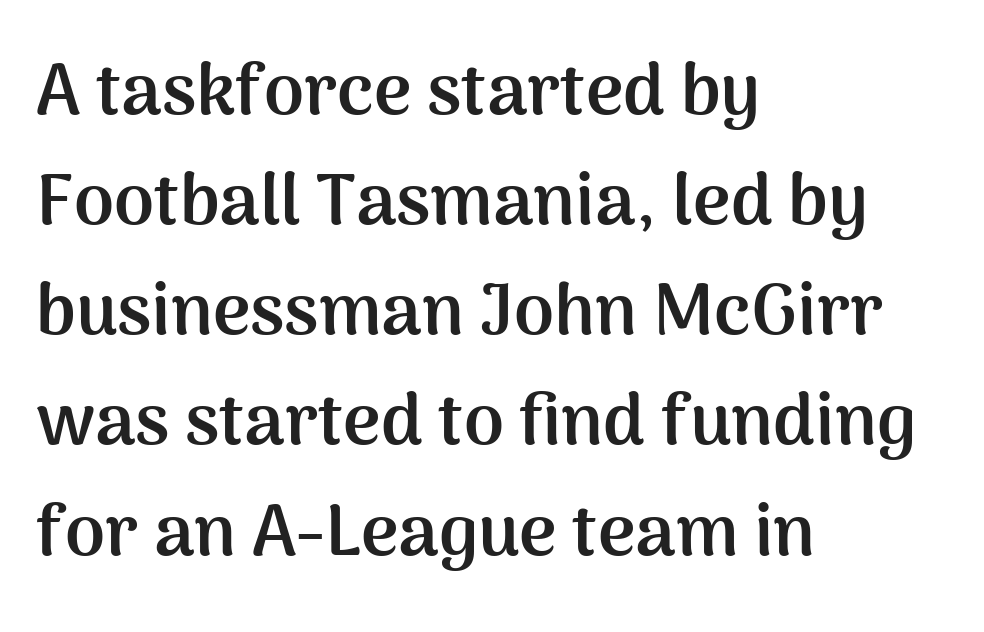
Tracking here is standard; glyphs follow each other at the usual distance. No word sits above an underline. Strokes here are thick enough to call this a true bold. Tall strokes in this sample are plumb rather than angled. Font category for this specimen: sans-serif.
